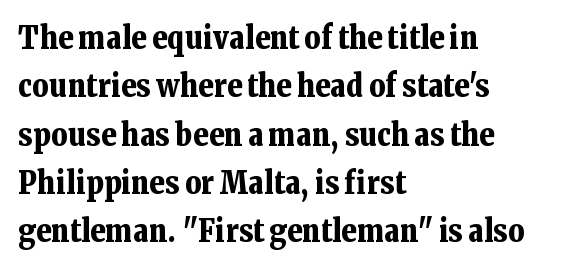
Q: Is the text bold? A: Yes.
Q: Is the text italic (slanted)? A: No, it is upright.
Q: Is the typeface a serif or a sans-serif typeface? A: Serif.
Q: Is the text underlined? A: No.
Q: How is the paragraph aligned? A: Left-aligned.
Q: Is the spacing between letters normal or unusually wide? A: Normal.
Q: Is the spacing between lines tight, normal or loose? A: Normal.
Q: Width (condensed, normal, or wide)? A: Normal.
Q: Stroke contrast? A: Low.
Q: x-height? A: Medium.
Q: Monospaced? A: No.
